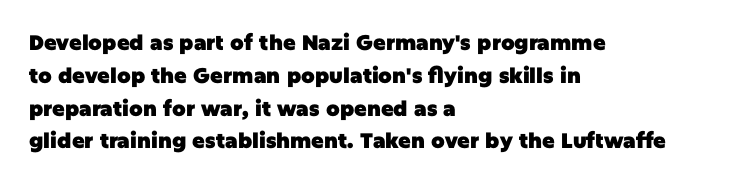
{"italic": "no", "bold": "yes", "underline": "no", "align": "left", "line_spacing": "normal", "line_spacing_ratio": 1.56, "letter_spacing": "normal", "letter_spacing_em": 0.0, "glyph_px": 21}
